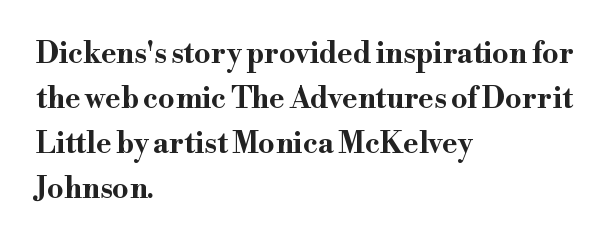
Q: Is the text bold? A: Yes.
Q: Is the text italic (slanted)? A: No, it is upright.
Q: Is the typeface a serif or a sans-serif typeface? A: Serif.
Q: Is the text underlined? A: No.
Q: How is the paragraph aligned? A: Left-aligned.
Q: Is the spacing between letters normal or unusually wide? A: Normal.
Q: Is the spacing between lines tight, normal or loose? A: Normal.
Q: Width (condensed, normal, or wide)? A: Wide.
Q: Stroke contrast? A: High.
Q: x-height? A: Small.
Q: Monospaced? A: No.
